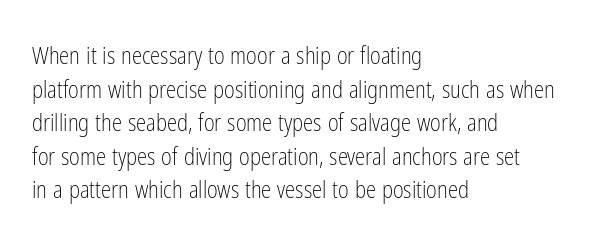
The image shows 23 px text type, upright; set left-aligned, normal line spacing (1.46x), normal letter spacing, not underlined.
